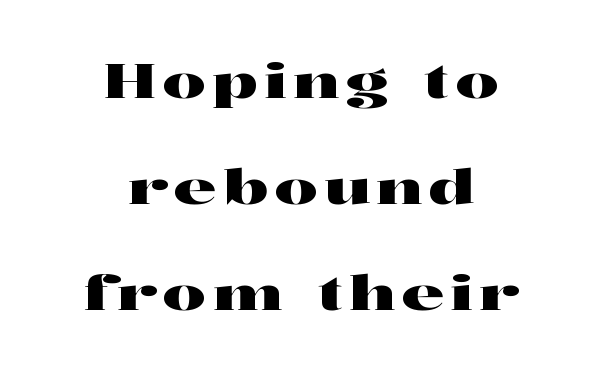
The font's upright variant was chosen for this text. Letterform terminals end in serifs throughout the passage. A typesetter would call this proportional, since set widths differ per character. The line-height multiplier appears high, well above default.
